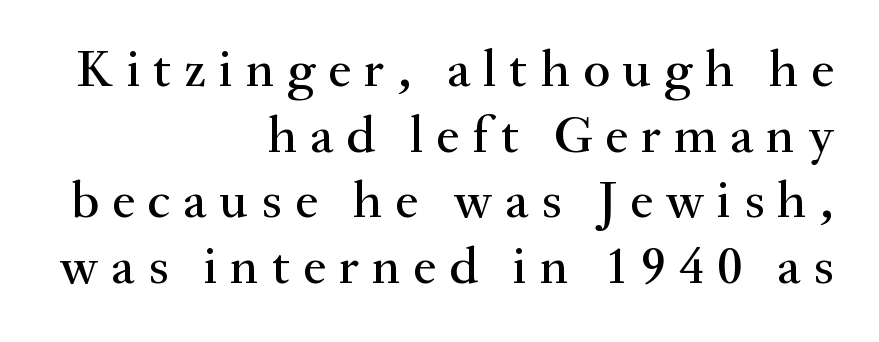
{"serif": "yes", "italic": "no", "width": "normal", "stroke_contrast": "medium", "x_height": "small", "monospaced": "no", "underline": "no", "align": "right", "line_spacing_ratio": 1.24, "letter_spacing": "wide", "letter_spacing_em": 0.24, "glyph_px": 53}
